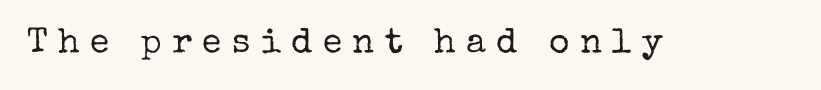
{"serif": "yes", "italic": "no", "bold": "no", "weight": "regular", "width": "normal", "stroke_contrast": "low", "x_height": "medium", "monospaced": "no", "underline": "no", "letter_spacing": "wide", "letter_spacing_em": 0.3, "glyph_px": 35}
